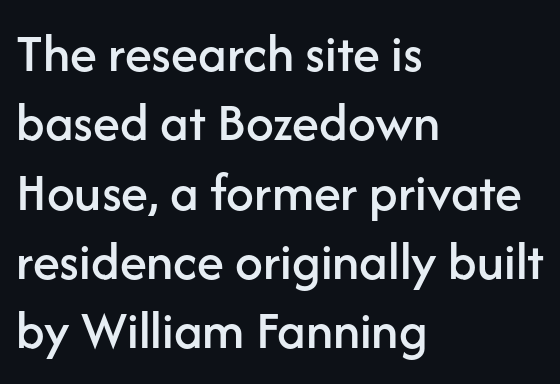
Q: Is the text italic (slanted)? A: No, it is upright.
Q: Is the typeface a serif or a sans-serif typeface? A: Sans-serif.
Q: Is the text underlined? A: No.
Q: How is the paragraph aligned? A: Left-aligned.
Q: Is the spacing between letters normal or unusually wide? A: Normal.
Q: Is the spacing between lines tight, normal or loose? A: Normal.
Q: Width (condensed, normal, or wide)? A: Normal.
Q: Stroke contrast? A: Low.
Q: x-height? A: Medium.
Q: Monospaced? A: No.
